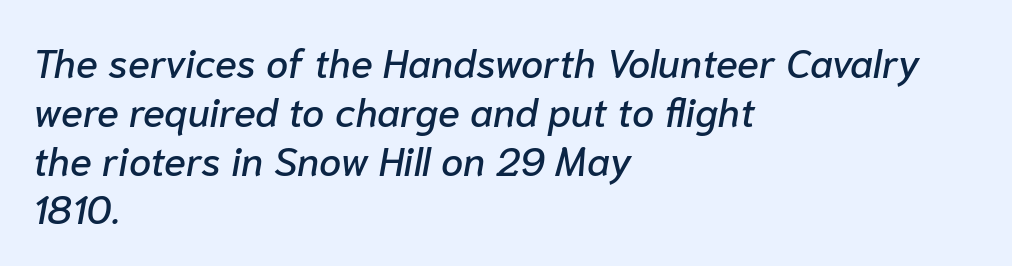
The image shows 40 px text type, italic (leaning right); set left-aligned, line spacing 1.22x, normal letter spacing, not underlined; low stroke contrast and a medium x-height.
